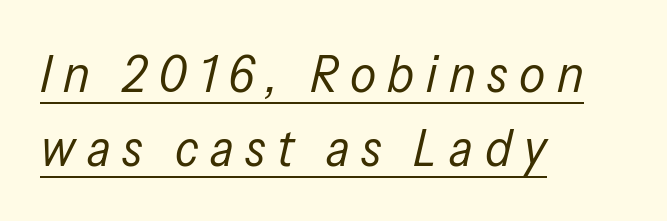
The image shows 52 px regular-weight, condensed type, italic (leaning right); set left-aligned, normal line spacing (1.42x), unusually wide letter spacing (+0.22 em), underlined; low stroke contrast and a medium x-height.
